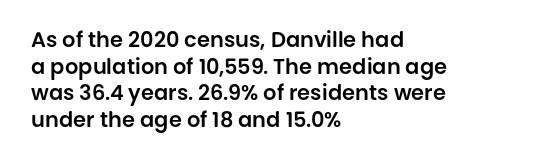
Successive baselines arrive at the customary interval. The space directly below the letters is spotless. The face used here is rendered with its standard letterfit. The rendering anchors every line to the left-hand side.
